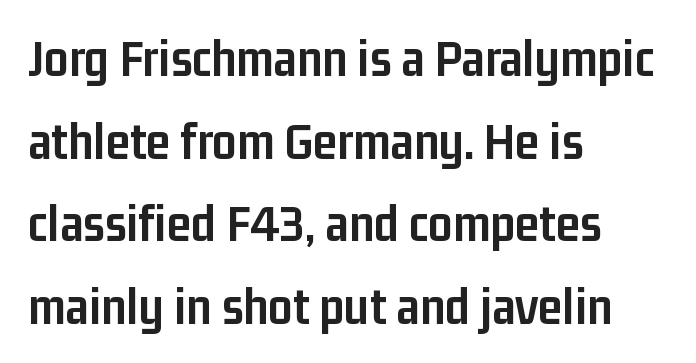
Spacing between characters is what you'd get straight out of the box. If you drew a ruler down the left edge, every line would touch it. I'd call this a sans setting — the letters go barefoot. Quick note: interline space is typical. Spacing verdict: proportional, widths tailored to each character. When letters stand straight like this, we call the style roman or upright.
